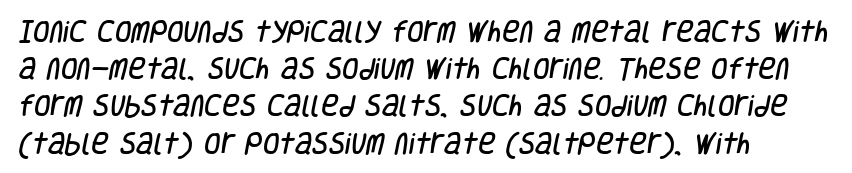
The lines in this sample share a left origin and differ only in where they stop. Evenly set lines give the paragraph a standard silhouette. The specimen omits any rule beneath the text block's lines. How are the letters spaced? Ordinarily, with no added tracking.
